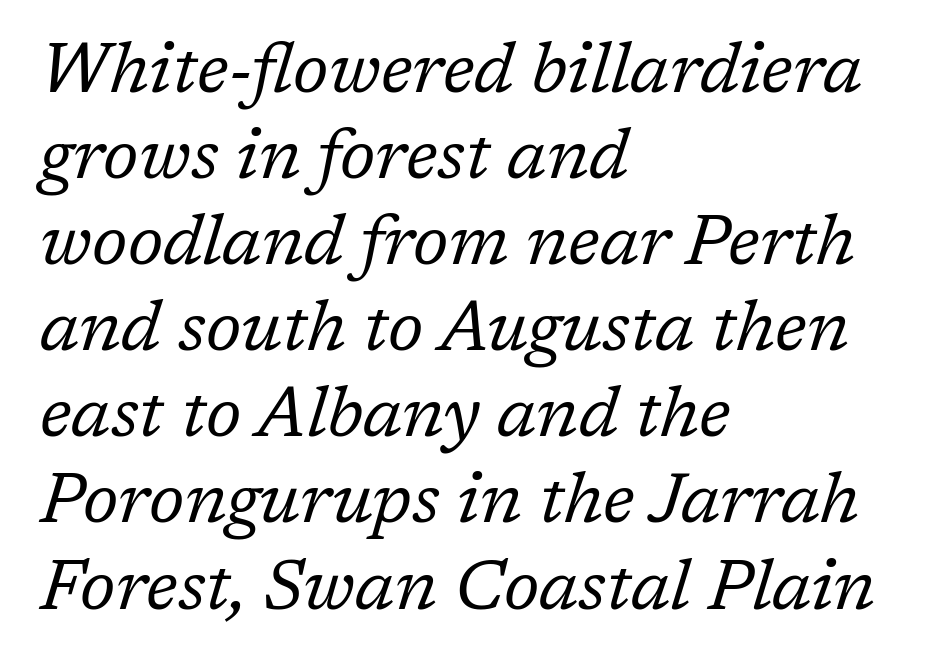
Q: Is the text bold? A: No.
Q: Is the text italic (slanted)? A: Yes, it leans right by about 17 degrees.
Q: Is the typeface a serif or a sans-serif typeface? A: Serif.
Q: Is the text underlined? A: No.
Q: How is the paragraph aligned? A: Left-aligned.
Q: Is the spacing between letters normal or unusually wide? A: Normal.
Q: Width (condensed, normal, or wide)? A: Normal.
Q: Stroke contrast? A: Low.
Q: x-height? A: Medium.
Q: Monospaced? A: No.
